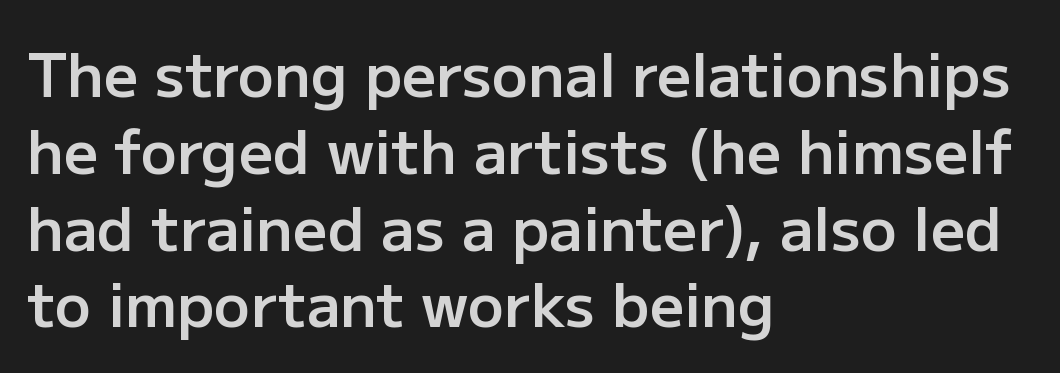
{"serif": "no", "italic": "no", "bold": "semi", "weight": "semibold", "width": "normal", "stroke_contrast": "low", "x_height": "medium", "monospaced": "no", "underline": "no", "align": "left", "line_spacing": "normal", "line_spacing_ratio": 1.28, "letter_spacing": "normal", "letter_spacing_em": 0.0, "glyph_px": 60}
